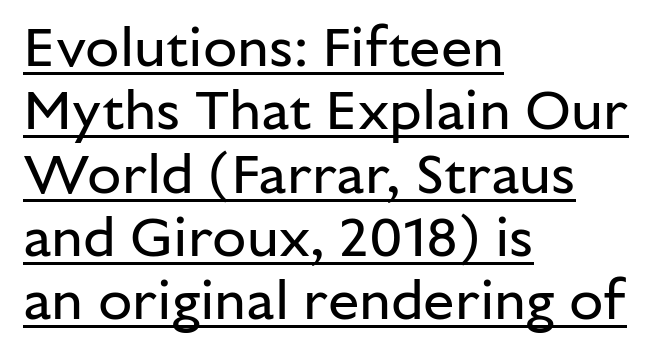
Q: Is the text bold? A: No.
Q: Is the text italic (slanted)? A: No, it is upright.
Q: Is the typeface a serif or a sans-serif typeface? A: Sans-serif.
Q: Is the text underlined? A: Yes.
Q: How is the paragraph aligned? A: Left-aligned.
Q: Is the spacing between letters normal or unusually wide? A: Normal.
Q: Is the spacing between lines tight, normal or loose? A: Tight.
Q: Width (condensed, normal, or wide)? A: Normal.
Q: Stroke contrast? A: Low.
Q: x-height? A: Medium.
Q: Monospaced? A: No.
